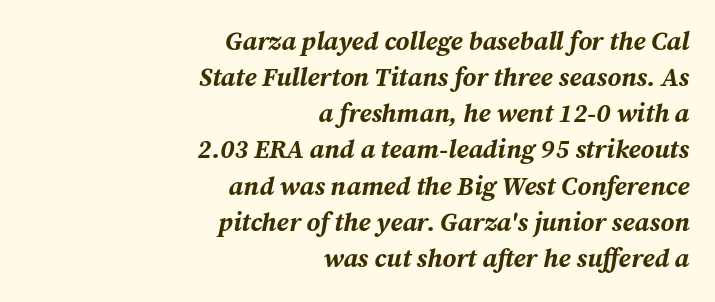
{"italic": "yes", "lean": "right", "slant_degrees": 12, "bold": "yes", "underline": "no", "align": "right", "line_spacing": "normal", "line_spacing_ratio": 1.39, "letter_spacing": "normal", "letter_spacing_em": 0.0, "glyph_px": 26}
